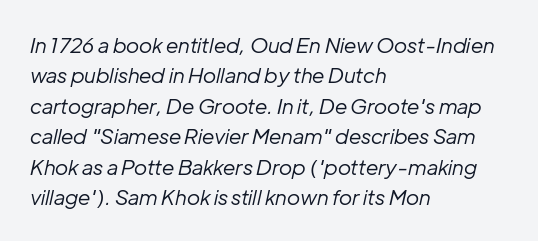
A typesetter would call this zero additional tracking. The gap between lines stays unmarked. The weight tops out at a normal text grade. The block of text has a typical density, with ordinary space between rows. Yep, that's italic — everything's leaning. Visually the block forms a straight wall on the left and a jagged coastline on the right.
